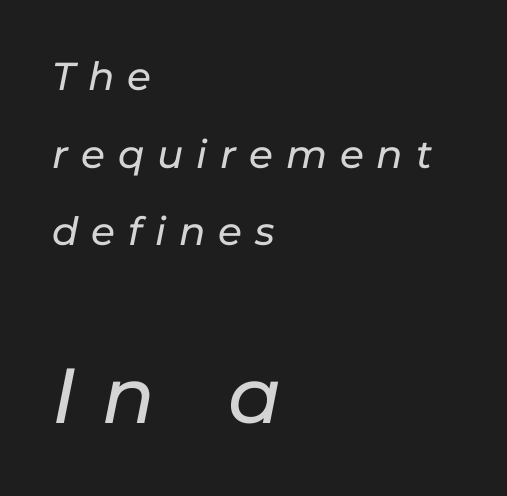
Yep, that's italic — everything's leaning. Display-style spreading of the glyphs; the letterfit is very open. The space directly below the letters is spotless. The passage shown begins with its smaller block and ends with its larger one.
